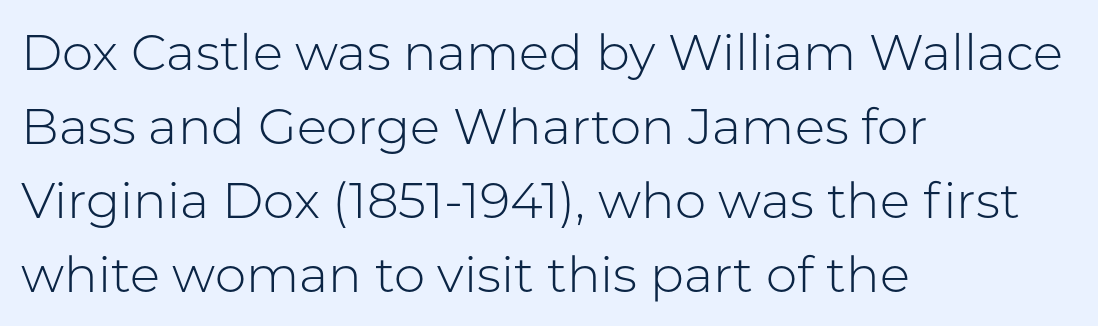
The image shows 50 px light sans-serif type, upright; set left-aligned, normal line spacing (1.48x), normal letter spacing, not underlined; low stroke contrast and a medium x-height.
